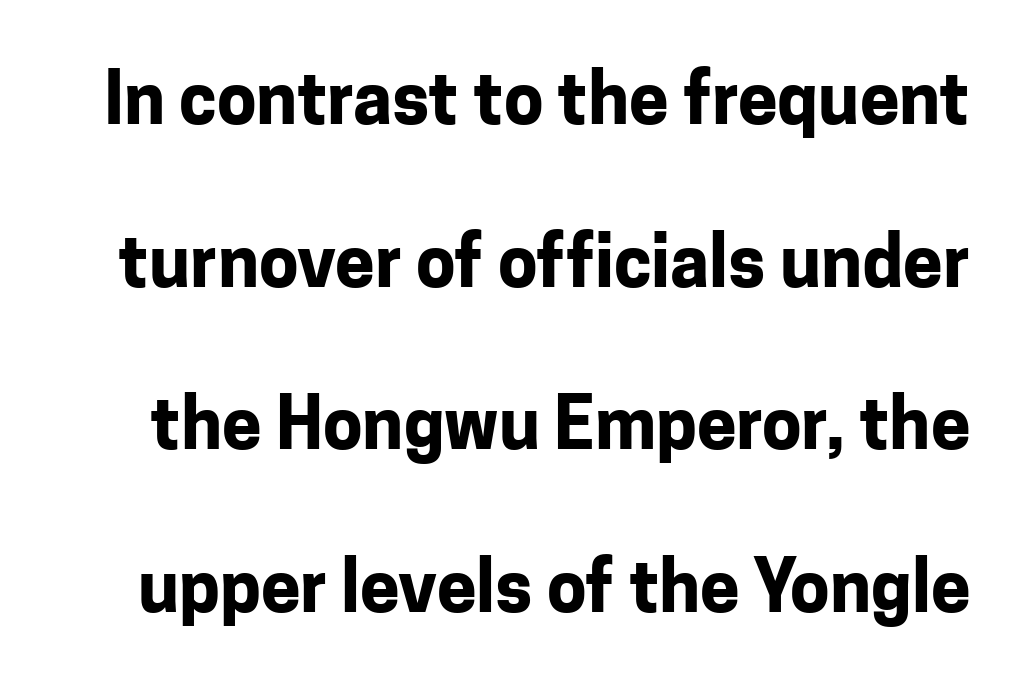
Q: Is the text bold? A: Yes.
Q: Is the text italic (slanted)? A: No, it is upright.
Q: Is the typeface a serif or a sans-serif typeface? A: Sans-serif.
Q: Is the text underlined? A: No.
Q: Is the spacing between letters normal or unusually wide? A: Normal.
Q: Is the spacing between lines tight, normal or loose? A: Loose.
Q: Width (condensed, normal, or wide)? A: Normal.
Q: Stroke contrast? A: Low.
Q: x-height? A: Medium.
Q: Monospaced? A: No.
